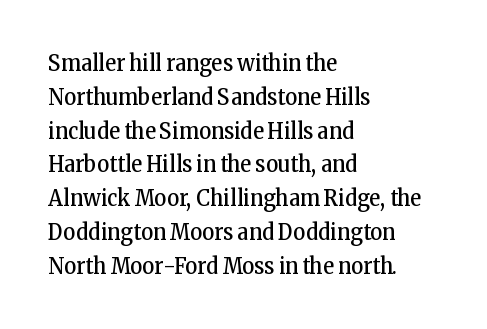
The image shows 23 px text type, upright; set left-aligned, normal line spacing (1.47x), normal letter spacing, not underlined.
